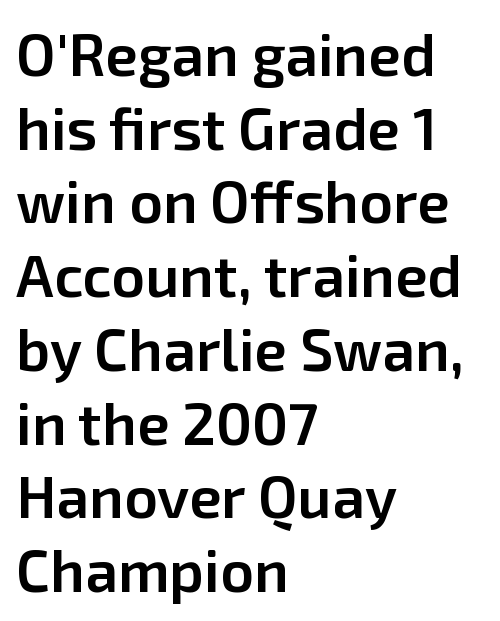
Q: Is the text bold? A: Semi-bold.
Q: Is the text italic (slanted)? A: No, it is upright.
Q: Is the typeface a serif or a sans-serif typeface? A: Sans-serif.
Q: Is the text underlined? A: No.
Q: How is the paragraph aligned? A: Left-aligned.
Q: Is the spacing between letters normal or unusually wide? A: Normal.
Q: Is the spacing between lines tight, normal or loose? A: Normal.
Q: Width (condensed, normal, or wide)? A: Normal.
Q: Stroke contrast? A: Low.
Q: x-height? A: Medium.
Q: Monospaced? A: No.
